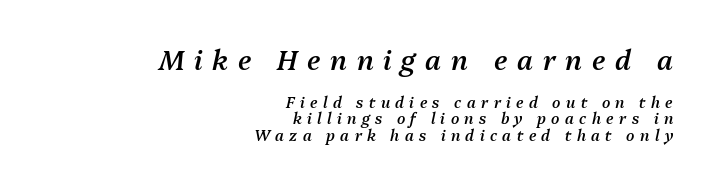
Rule under the text: the space is simply empty. The designer dialed line spacing down below the default. The upper block of text is set noticeably larger than the block beneath it. Loose tracking; the words dissolve into strings of separated letters. Layout note: lines flush right.
